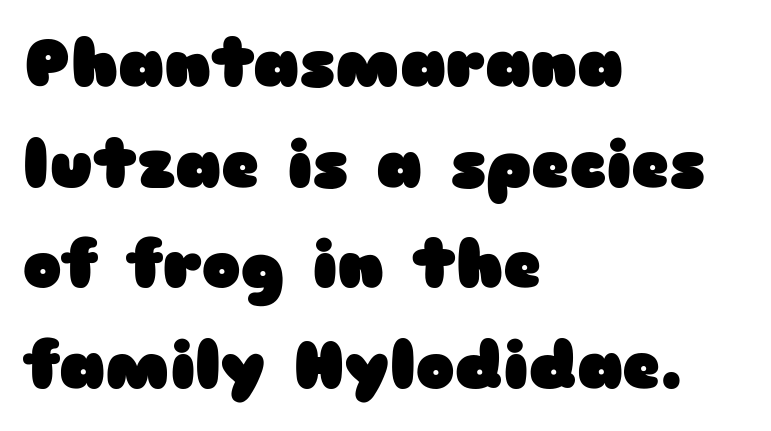
The image shows 65 px heavy, wide sans-serif type, upright; set left-aligned, normal line spacing (1.55x), normal letter spacing, not underlined; low stroke contrast and a medium x-height.
